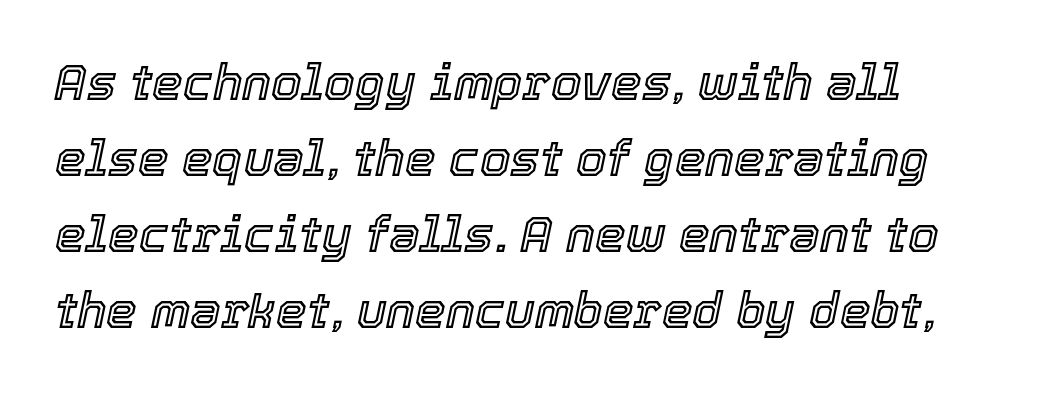
{"italic": "yes", "lean": "right", "slant_degrees": 12, "width": "normal", "x_height": "medium", "monospaced": "no", "underline": "no", "line_spacing": "normal", "line_spacing_ratio": 1.55, "letter_spacing": "normal", "letter_spacing_em": 0.0, "glyph_px": 49}
